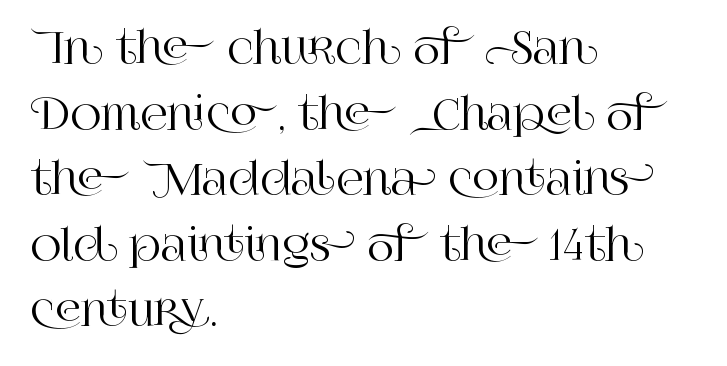
The image shows 42 px serif type, upright; set left-aligned, normal line spacing (1.56x), normal letter spacing, not underlined; high stroke contrast and a large x-height.
